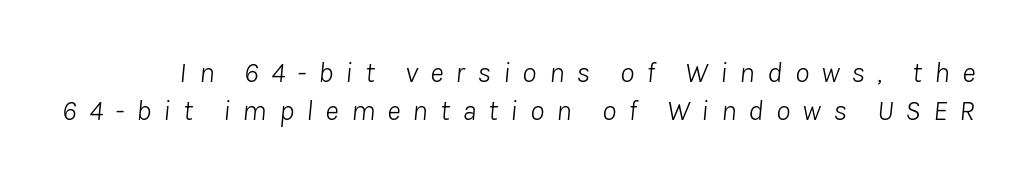
Q: Is the text bold? A: No.
Q: Is the text italic (slanted)? A: Yes, it leans right by about 8 degrees.
Q: Is the text underlined? A: No.
Q: Is the spacing between letters normal or unusually wide? A: Unusually wide.
Q: Is the spacing between lines tight, normal or loose? A: Normal.
Q: Width (condensed, normal, or wide)? A: Normal.
Q: Stroke contrast? A: Low.
Q: x-height? A: Medium.
Q: Monospaced? A: No.
